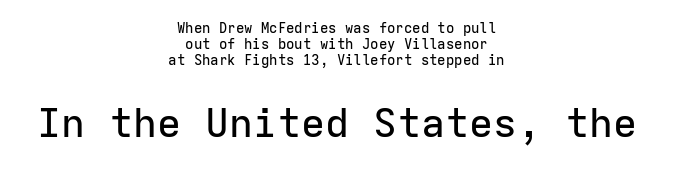
Quick note: interline space is minimal. Spacing between characters is what you'd get straight out of the box. The string is rendered with underlining switched off. Examine the stroke ends and you'll find no serifs.
